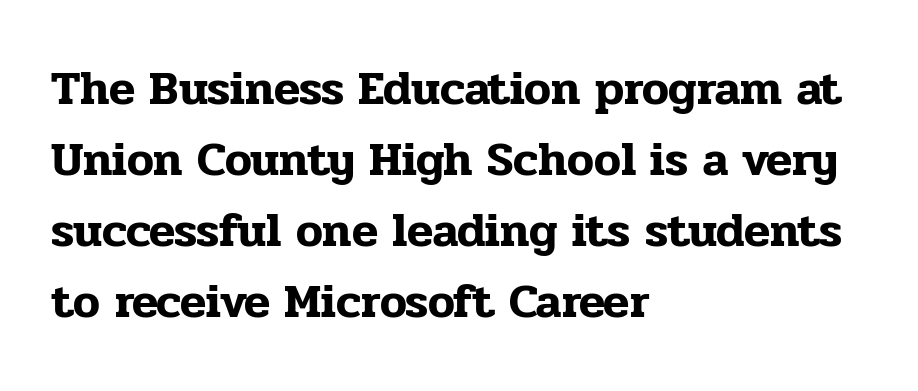
It's the straight-up-and-down kind of type. The line texture is even and compact thanks to regular tracking. The rendering anchors every line to the left-hand side. Typographically, this falls in the serif category. The letters advance in unequal steps, a hallmark of proportional type.
